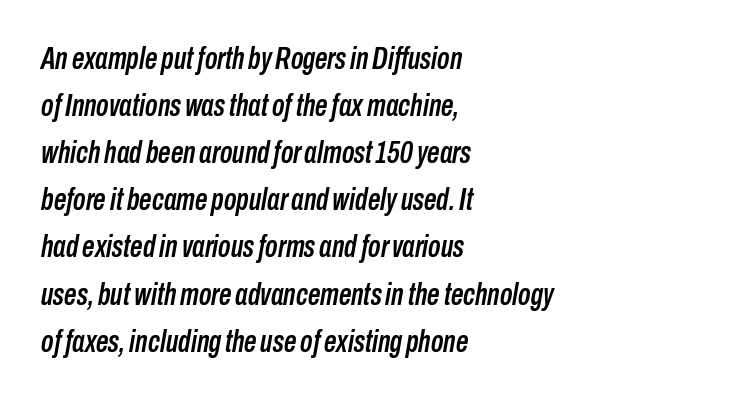
Q: Is the text italic (slanted)? A: Yes, it leans right by about 10 degrees.
Q: Is the text underlined? A: No.
Q: How is the paragraph aligned? A: Left-aligned.
Q: Is the spacing between letters normal or unusually wide? A: Normal.
Q: Is the spacing between lines tight, normal or loose? A: Normal.
Q: Width (condensed, normal, or wide)? A: Condensed.
Q: Stroke contrast? A: Low.
Q: x-height? A: Medium.
Q: Monospaced? A: No.
